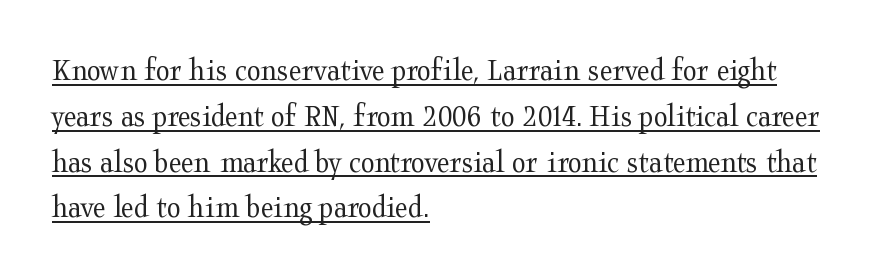
This is not heavy type; no bold has been used. Caption: multi-line text, flush left, ragged right. This sample carries an underscore along the baseline area. Do the letters lean? They stand straight. How would I describe the line gaps? Plain and ordinary.
